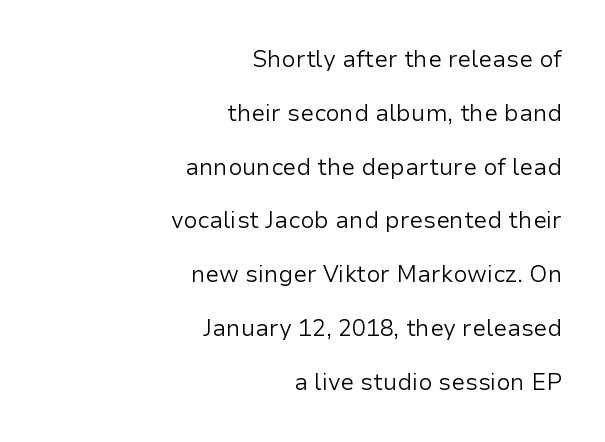
Each stroke keeps to a modest, everyday thickness or less. Each new line begins a long way beneath the previous one. Any mark beneath the type? The region is blank. Posture: upright roman. Compared with typical body copy, the letter spacing here is the same. A flush-right, rag-left setting is used for this passage.
